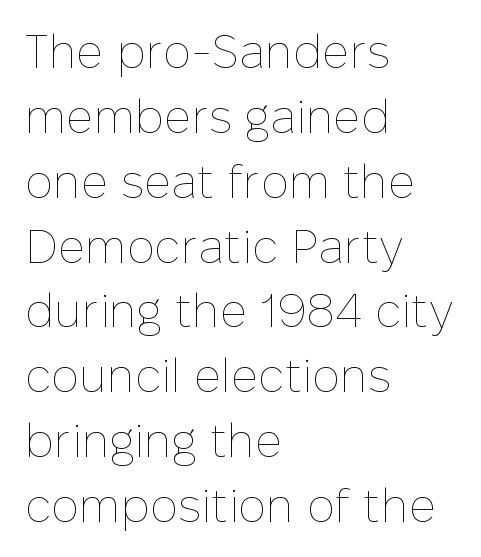
Proportional: the letters do not fall into vertical columns. No italicization has been applied; the sample stays upright. The rows are spaced the way most documents space them. Caption: multi-line text, flush left, ragged right.
